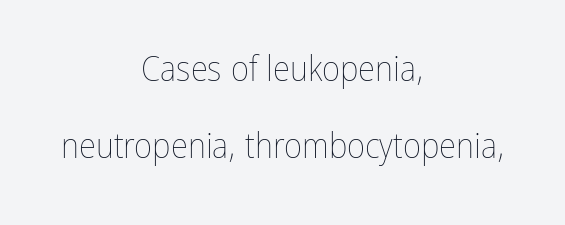
{"italic": "no", "bold": "no", "weight": "thin", "width": "condensed", "stroke_contrast": "low", "x_height": "medium", "monospaced": "no", "underline": "no", "align": "center", "line_spacing": "loose", "line_spacing_ratio": 2.19, "letter_spacing": "normal", "letter_spacing_em": 0.0, "glyph_px": 35}
